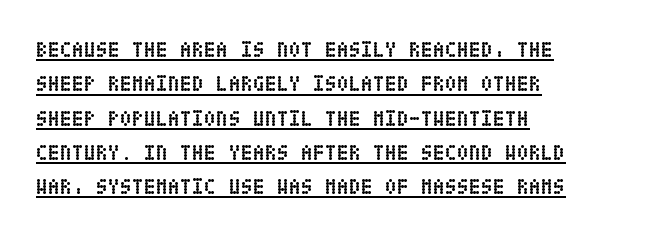
Q: Is the text bold? A: Yes.
Q: Is the text italic (slanted)? A: No, it is upright.
Q: Is the text underlined? A: Yes.
Q: How is the paragraph aligned? A: Left-aligned.
Q: Is the spacing between letters normal or unusually wide? A: Normal.
Q: Is the spacing between lines tight, normal or loose? A: Normal.
